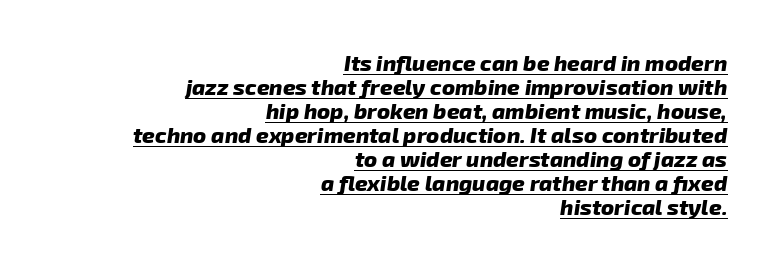
{"bold": "yes", "underline": "yes", "align": "right", "line_spacing": "tight", "line_spacing_ratio": 1.09, "letter_spacing": "normal", "letter_spacing_em": 0.0, "glyph_px": 22}
